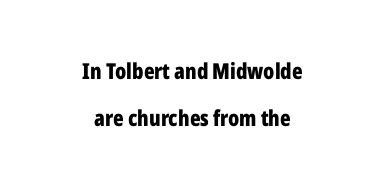
Q: Is the text bold? A: Yes.
Q: Is the text italic (slanted)? A: No, it is upright.
Q: Is the text underlined? A: No.
Q: How is the paragraph aligned? A: Centered.
Q: Is the spacing between letters normal or unusually wide? A: Normal.
Q: Is the spacing between lines tight, normal or loose? A: Loose.
